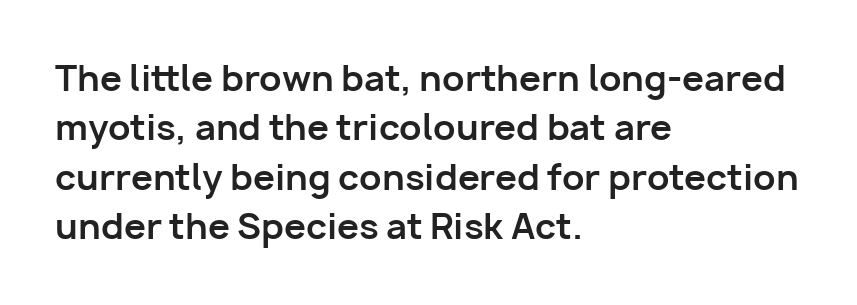
The setting favours the left margin, as ordinary paragraphs usually do. Quick note: not italic, upright. These lines sit exactly where default settings would place them. Check under the words: just untouched page. Varying glyph widths throughout — classic text-font behaviour. Is the type bold? Yes — the strokes are clearly thick and heavy.
